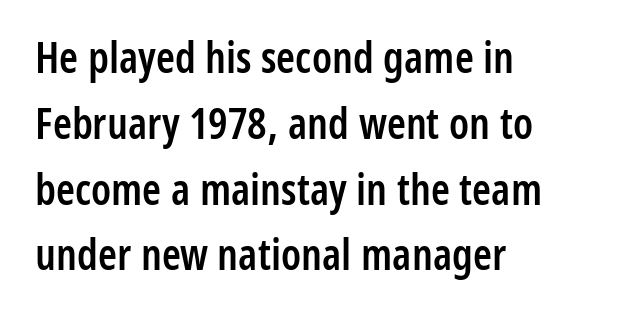
{"serif": "no", "italic": "no", "bold": "semi", "weight": "semibold", "width": "condensed", "stroke_contrast": "low", "x_height": "medium", "monospaced": "no", "underline": "no", "align": "left", "line_spacing": "normal", "line_spacing_ratio": 1.53, "letter_spacing": "normal", "letter_spacing_em": 0.0, "glyph_px": 43}
